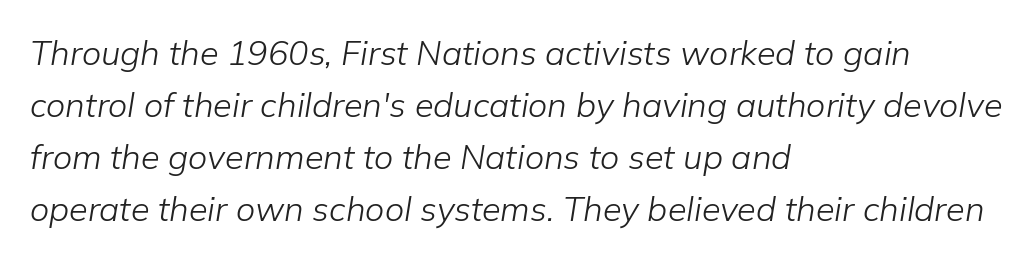
Q: Is the text bold? A: No.
Q: Is the text italic (slanted)? A: Yes, it leans right by about 9 degrees.
Q: Is the text underlined? A: No.
Q: How is the paragraph aligned? A: Left-aligned.
Q: Is the spacing between letters normal or unusually wide? A: Normal.
Q: Is the spacing between lines tight, normal or loose? A: Normal.
Q: Width (condensed, normal, or wide)? A: Normal.
Q: Stroke contrast? A: Low.
Q: x-height? A: Medium.
Q: Monospaced? A: No.
